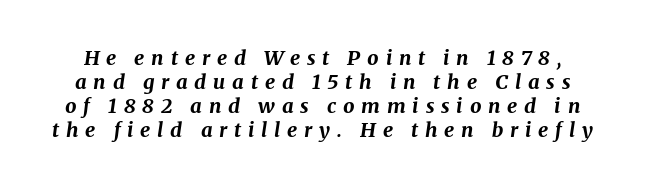
The tracking reads as deliberately expanded to a designer's eye. The letters are slanted; this is an italic face. You'd pick this weight for a headline — it's a proper bold. No word sits above an underline.
